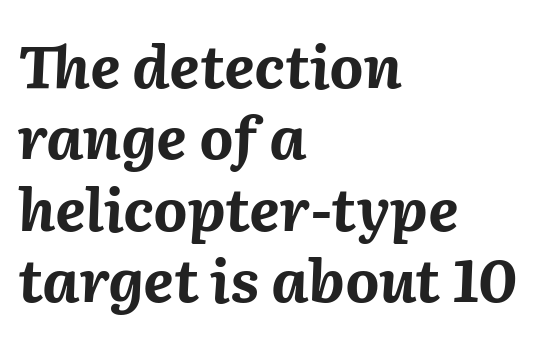
Q: Is the text bold? A: Yes.
Q: Is the text italic (slanted)? A: Yes, it leans right by about 2 degrees.
Q: Is the text underlined? A: No.
Q: How is the paragraph aligned? A: Left-aligned.
Q: Is the spacing between letters normal or unusually wide? A: Normal.
Q: Width (condensed, normal, or wide)? A: Normal.
Q: Stroke contrast? A: Medium.
Q: x-height? A: Medium.
Q: Monospaced? A: No.
